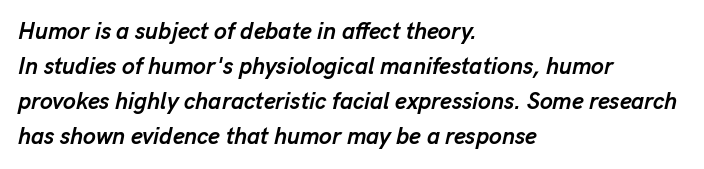
Q: Is the text bold? A: Yes.
Q: Is the text italic (slanted)? A: Yes, it leans right by about 13 degrees.
Q: Is the text underlined? A: No.
Q: How is the paragraph aligned? A: Left-aligned.
Q: Is the spacing between letters normal or unusually wide? A: Normal.
Q: Is the spacing between lines tight, normal or loose? A: Normal.
